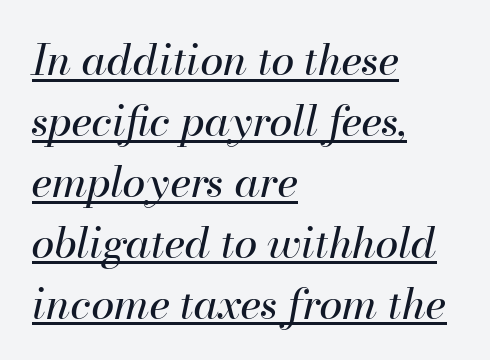
These lines are set flush left with a ragged right edge. The face used here is proportionally spaced, like ordinary book or web type. Compared with typical paragraphs, the rows here are spaced about the same. A typesetter would call this zero additional tracking. Is the type slanted? Yes — the strokes lean at a clear angle. Somebody hit Ctrl+U on this one — the words are underlined.
